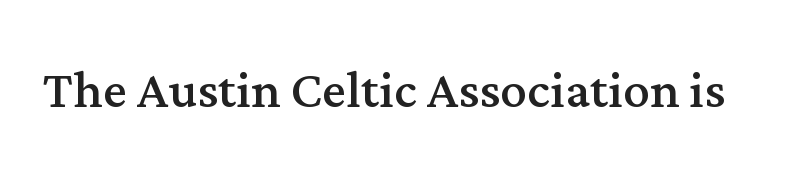
{"serif": "yes", "italic": "no", "bold": "no", "weight": "regular", "width": "normal", "stroke_contrast": "medium", "x_height": "medium", "monospaced": "no", "underline": "no", "letter_spacing": "normal", "letter_spacing_em": 0.0, "glyph_px": 67}
